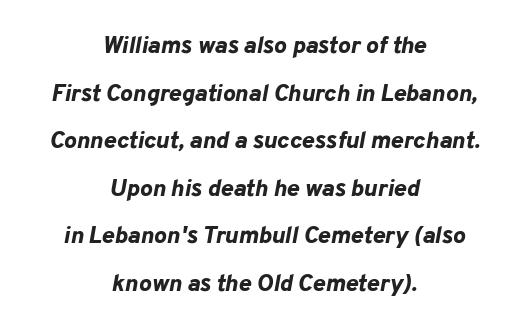
{"italic": "yes", "lean": "right", "slant_degrees": 10, "bold": "yes", "underline": "no", "align": "center", "line_spacing": "loose", "line_spacing_ratio": 1.98, "letter_spacing": "normal", "letter_spacing_em": 0.0, "glyph_px": 24}
